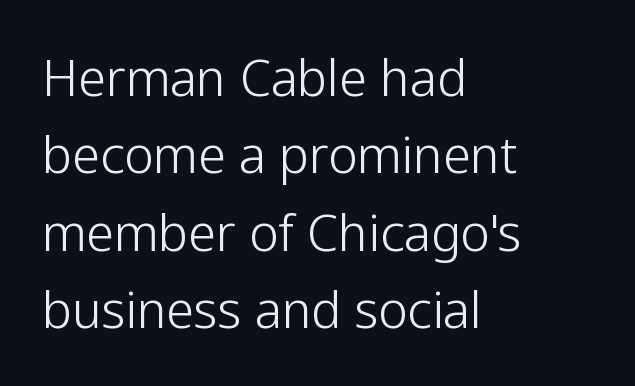
The image shows 50 px light sans-serif type, upright; set left-aligned, normal line spacing (1.55x), normal letter spacing, not underlined; low stroke contrast and a medium x-height.
